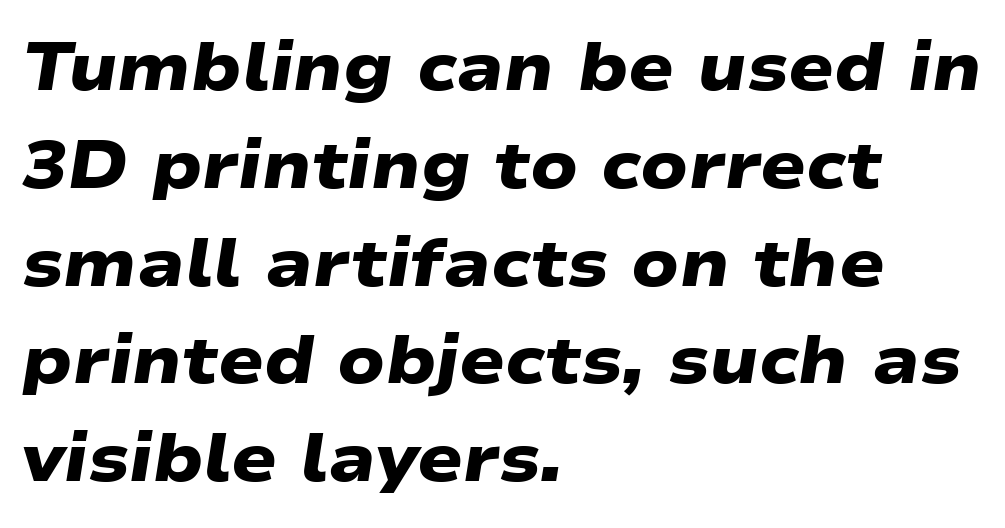
{"serif": "no", "bold": "yes", "weight": "heavy", "width": "wide", "stroke_contrast": "low", "x_height": "medium", "monospaced": "no", "underline": "no", "align": "left", "line_spacing": "normal", "line_spacing_ratio": 1.46, "letter_spacing": "normal", "letter_spacing_em": 0.0, "glyph_px": 67}
